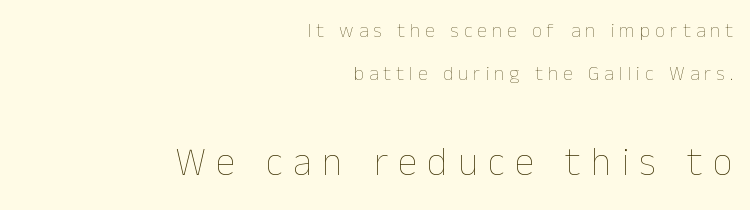
{"italic": "no", "bold": "no", "weight": "thin", "width": "normal", "stroke_contrast": "low", "x_height": "medium", "monospaced": "no", "underline": "no", "align": "right", "line_spacing": "loose", "line_spacing_ratio": 2.14, "letter_spacing": "wide", "letter_spacing_em": 0.25, "larger_block": "second", "size_ratio": 2.0, "glyph_px": 40}
